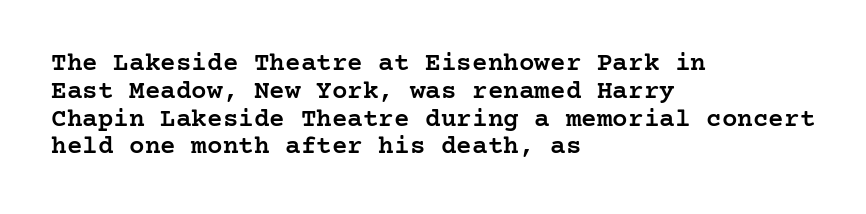
The image shows 26 px text type, upright; set left-aligned, tight line spacing (1.07x), normal letter spacing, not underlined.
